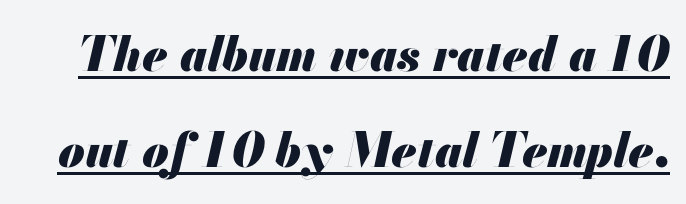
{"italic": "yes", "lean": "right", "slant_degrees": 13, "bold": "yes", "weight": "heavy", "width": "normal", "stroke_contrast": "medium", "x_height": "small", "monospaced": "no", "underline": "yes", "line_spacing": "loose", "line_spacing_ratio": 2.0, "letter_spacing": "normal", "letter_spacing_em": 0.0, "glyph_px": 48}
